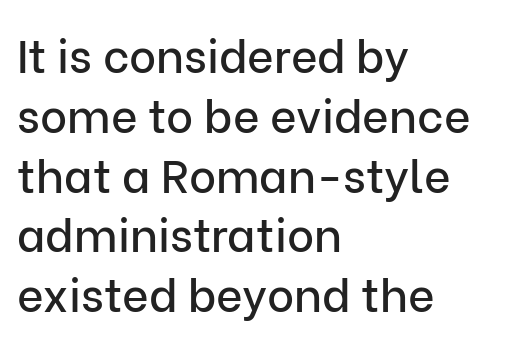
{"serif": "no", "italic": "no", "width": "normal", "stroke_contrast": "low", "x_height": "medium", "monospaced": "no", "underline": "no", "align": "left", "line_spacing": "normal", "line_spacing_ratio": 1.3, "letter_spacing": "normal", "letter_spacing_em": 0.0, "glyph_px": 46}
